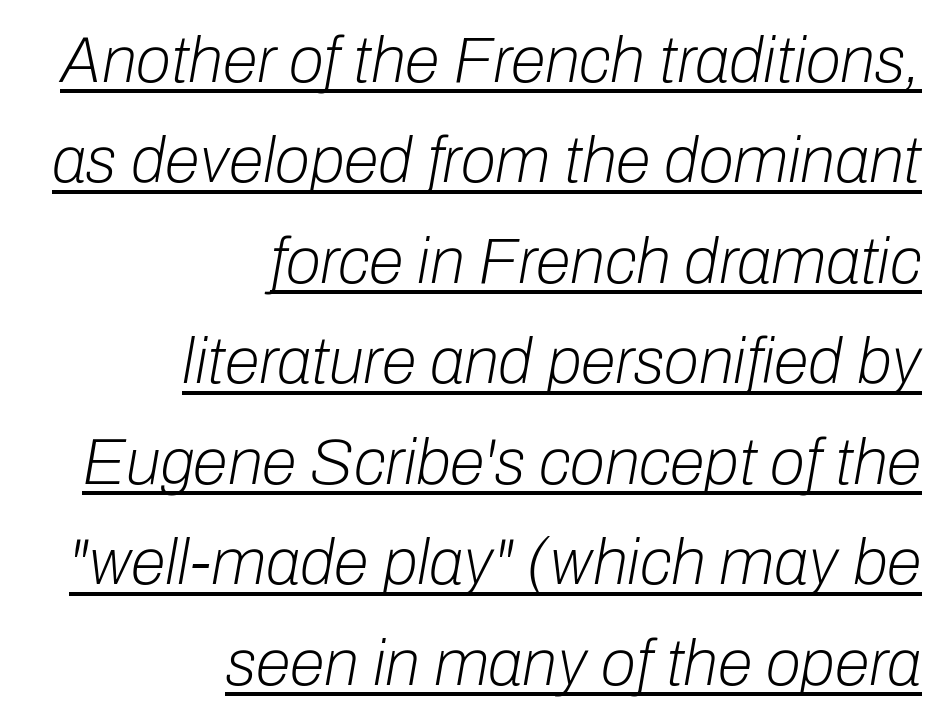
The image shows 64 px light type, italic (leaning right); set right-aligned, normal line spacing (1.57x), normal letter spacing, underlined; low stroke contrast and a medium x-height.
